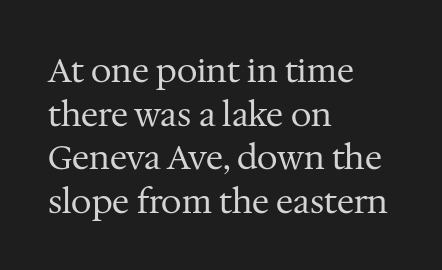
The image shows 33 px regular-weight serif type, upright; set left-aligned, normal line spacing (1.32x), normal letter spacing, not underlined; medium stroke contrast and a medium x-height.
